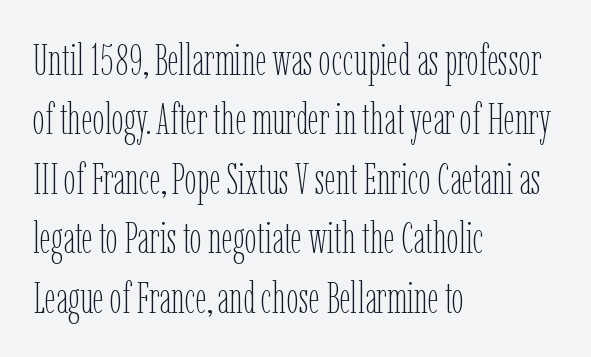
Descenders hang freely into open space. The passage shown stacks its lines at a standard gap. Caption: multi-line text, flush left, ragged right. Think of a printed novel: that variable character pitch is what you see here. Weight: not bold — regular or lighter. The letters stand straight up with perfectly vertical stems.
